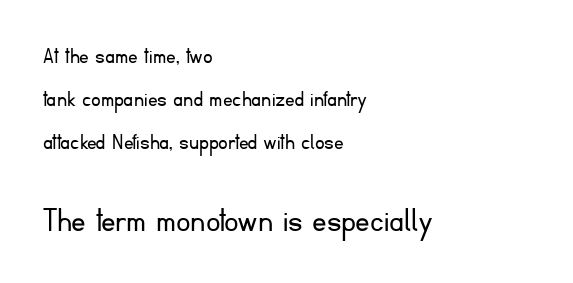
Every row of glyphs begins at an identical x-position on the left. Each word holds together tightly as a unit, with standard inter-letter gaps. Stroke terminals: plain, sans-serif. Think of a printed novel: that variable character pitch is what you see here. Rendered with straight, roman letterforms. No word sits above an underline.
